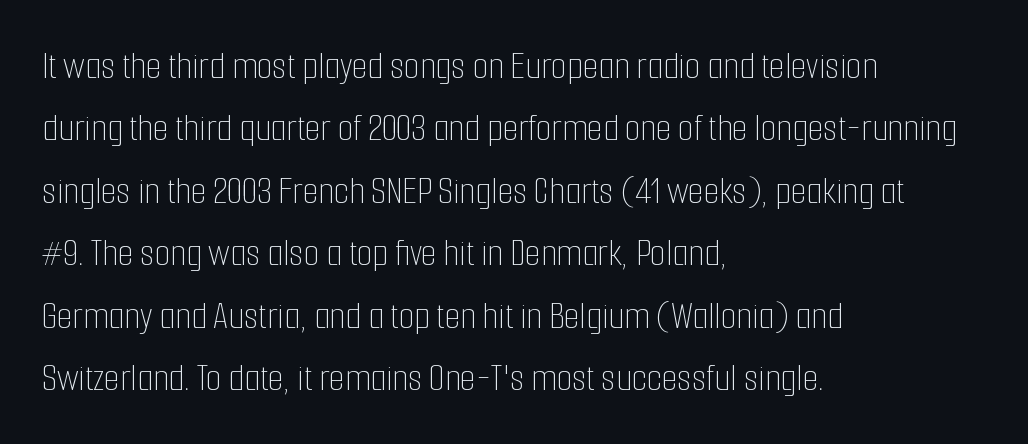
Each letter keeps its own natural width here, so spacing adapts to shape. Students, observe: this is what conventionally led text looks like. Vertical strokes here are truly vertical. Stems and bowls with no extra thickness — not bold. Which margin do the lines hug? The left one — the right edge is uneven. Glance below the letters and you will spot only blank space.
